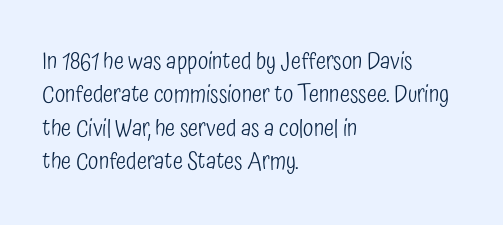
The image shows 24 px text type, upright; set left-aligned, normal line spacing (1.39x), normal letter spacing, not underlined.
